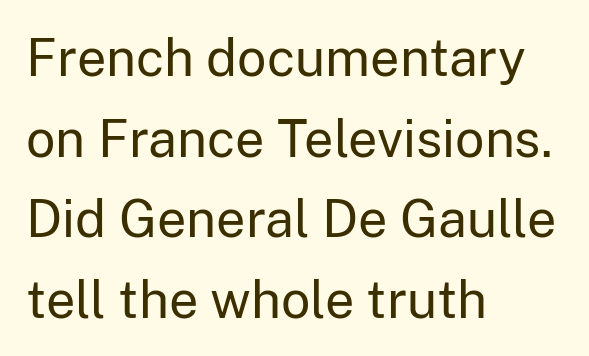
The image shows 52 px regular-weight sans-serif type, upright; set left-aligned, normal line spacing (1.55x), normal letter spacing, not underlined; low stroke contrast and a medium x-height.
